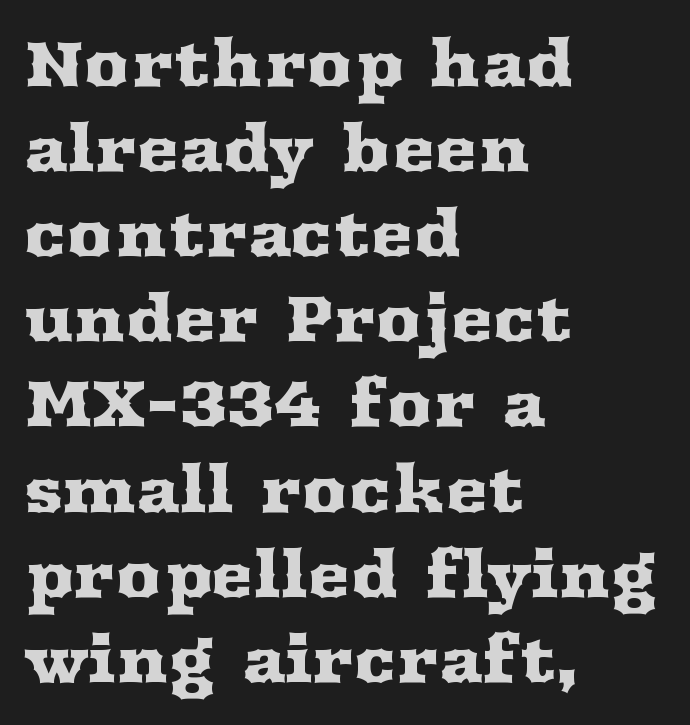
{"serif": "yes", "italic": "no", "width": "wide", "stroke_contrast": "medium", "x_height": "medium", "monospaced": "no", "underline": "no", "align": "left", "line_spacing": "normal", "line_spacing_ratio": 1.33, "letter_spacing": "normal", "letter_spacing_em": 0.0, "glyph_px": 64}
